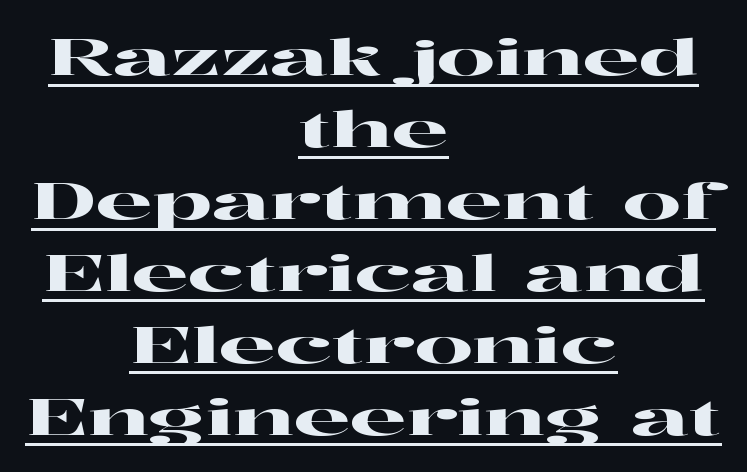
The image shows 51 px wide serif type, upright; set centered, normal line spacing (1.41x), normal letter spacing, underlined; high stroke contrast and a medium x-height.
